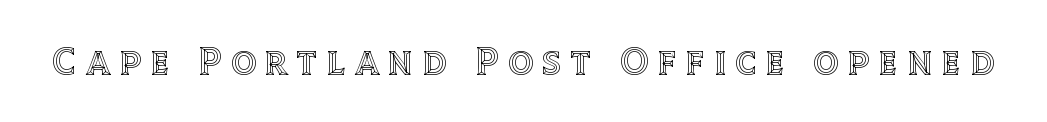
Q: Is the text italic (slanted)? A: No, it is upright.
Q: Is the text underlined? A: No.
Q: Is the spacing between letters normal or unusually wide? A: Unusually wide.
Q: Width (condensed, normal, or wide)? A: Normal.
Q: x-height? A: Large.
Q: Monospaced? A: No.
